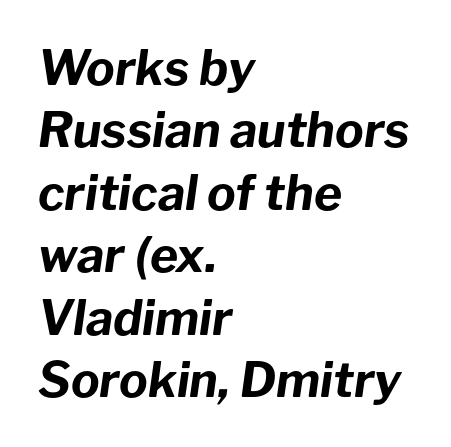
{"italic": "yes", "lean": "right", "slant_degrees": 8, "bold": "yes", "weight": "bold", "width": "normal", "stroke_contrast": "low", "x_height": "medium", "monospaced": "no", "underline": "no", "align": "left", "line_spacing": "normal", "line_spacing_ratio": 1.3, "letter_spacing": "normal", "letter_spacing_em": 0.0, "glyph_px": 48}
